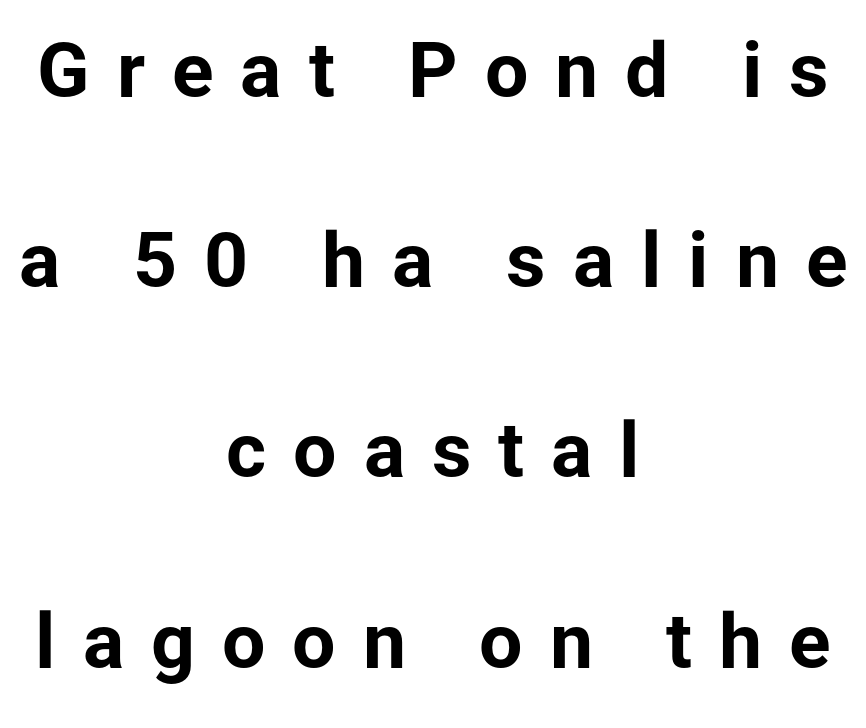
The font's upright variant was chosen for this text. The space directly below the letters is spotless. Notice the wide empty band between every row — that's loose leading. The rendering shows plain stroke endings on the letterforms — a sans-serif design.
